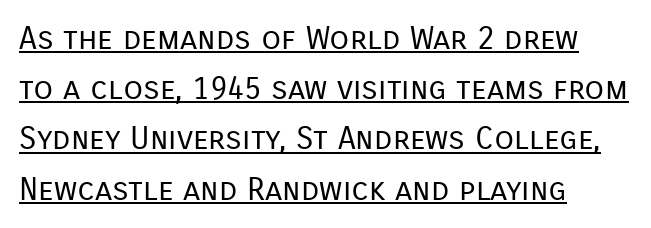
This rendering uses left alignment, leaving the right contour irregular. Baseline-to-baseline distance is the conventional proportion of letter height. Nothing unusual about the tracking: characters are spaced as the font intends. What decoration does the sample have? An underline.
